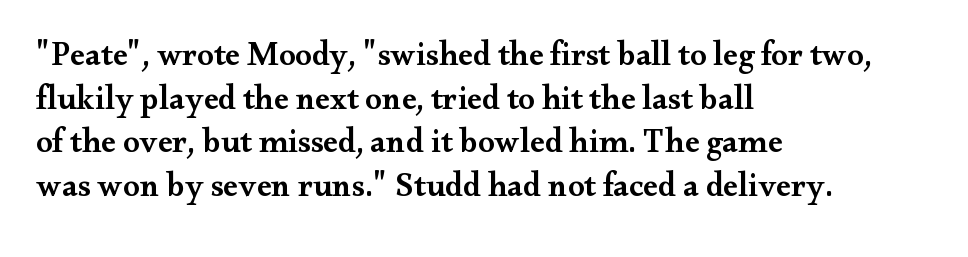
Q: Is the text bold? A: Semi-bold.
Q: Is the text italic (slanted)? A: No, it is upright.
Q: Is the typeface a serif or a sans-serif typeface? A: Serif.
Q: Is the text underlined? A: No.
Q: How is the paragraph aligned? A: Left-aligned.
Q: Is the spacing between letters normal or unusually wide? A: Normal.
Q: Is the spacing between lines tight, normal or loose? A: Normal.
Q: Width (condensed, normal, or wide)? A: Wide.
Q: Stroke contrast? A: Medium.
Q: x-height? A: Small.
Q: Monospaced? A: No.
